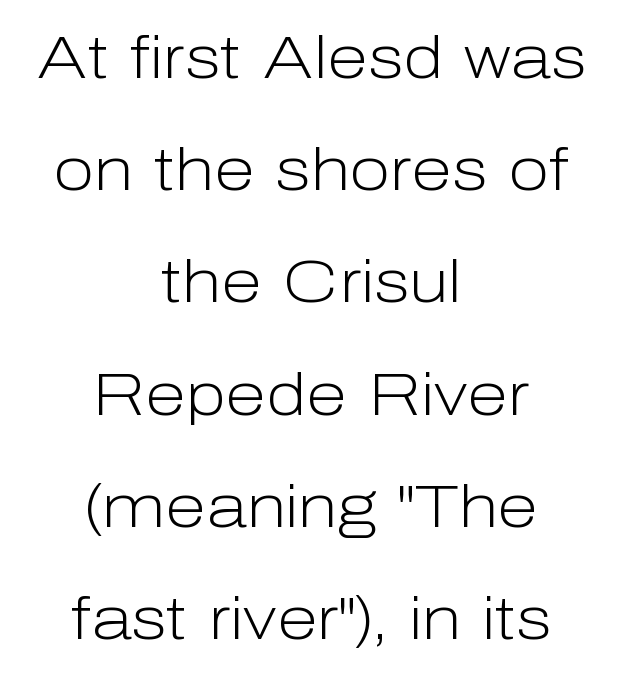
The whitespace from short lines is split evenly between both sides. Does the type have serifs? No, each stem ends abruptly. Vertical strokes here are truly vertical. There is no visible air inserted between adjacent glyphs. Is the type heavy? It reads as light-to-regular instead. The space beneath each line is pristine and unruled.
